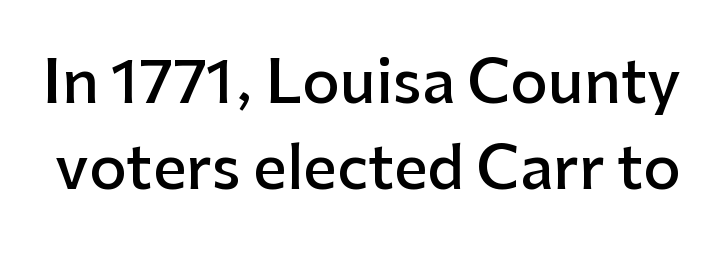
The image shows 59 px semibold sans-serif type, upright; set normal line spacing (1.45x), normal letter spacing, not underlined; low stroke contrast and a medium x-height.
